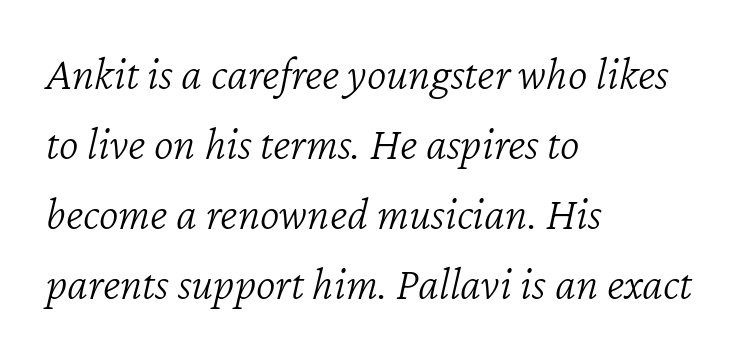
Q: Is the text bold? A: No.
Q: Is the text italic (slanted)? A: Yes, it leans right by about 12 degrees.
Q: Is the text underlined? A: No.
Q: How is the paragraph aligned? A: Left-aligned.
Q: Is the spacing between letters normal or unusually wide? A: Normal.
Q: Is the spacing between lines tight, normal or loose? A: Normal.
Q: Width (condensed, normal, or wide)? A: Normal.
Q: Stroke contrast? A: Low.
Q: x-height? A: Medium.
Q: Monospaced? A: No.
